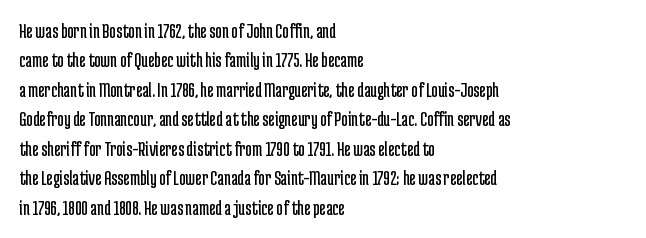
{"italic": "no", "bold": "no", "underline": "no", "align": "left", "line_spacing": "normal", "line_spacing_ratio": 1.34, "letter_spacing": "normal", "letter_spacing_em": 0.0, "glyph_px": 22}
